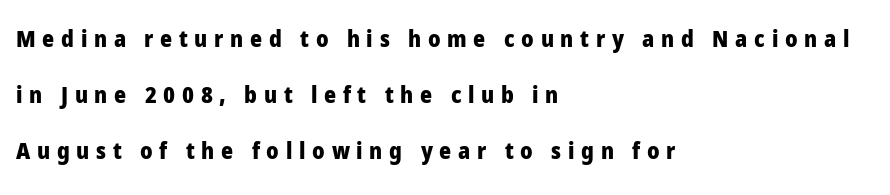
The image shows 23 px bold type, upright; set left-aligned, loose line spacing (2.43x), unusually wide letter spacing (+0.29 em), not underlined.
